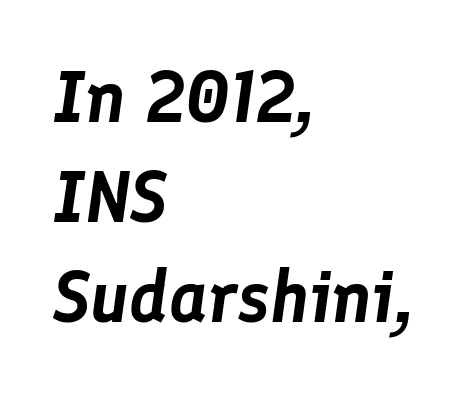
The image shows 72 px text type, italic (leaning right); set left-aligned, normal line spacing (1.39x), normal letter spacing, not underlined; low stroke contrast and a medium x-height.
